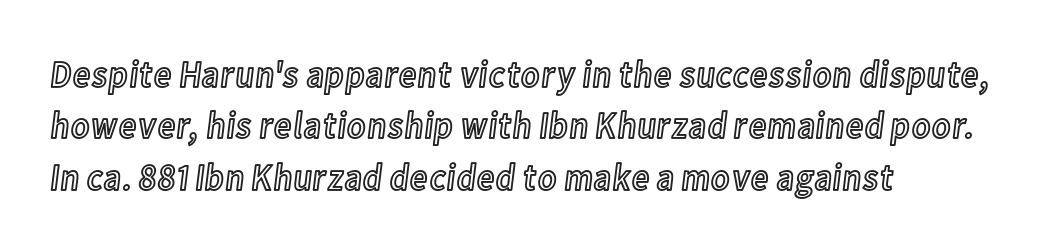
The image shows 38 px condensed type; set left-aligned, normal line spacing (1.35x), normal letter spacing, not underlined; a medium x-height.
